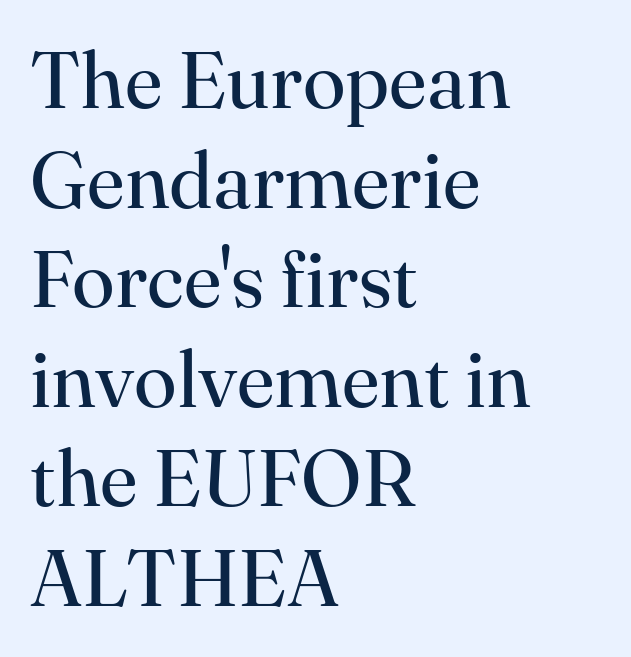
The image shows 79 px regular-weight serif type, upright; set left-aligned, normal line spacing (1.26x), normal letter spacing, not underlined; high stroke contrast and a small x-height.
